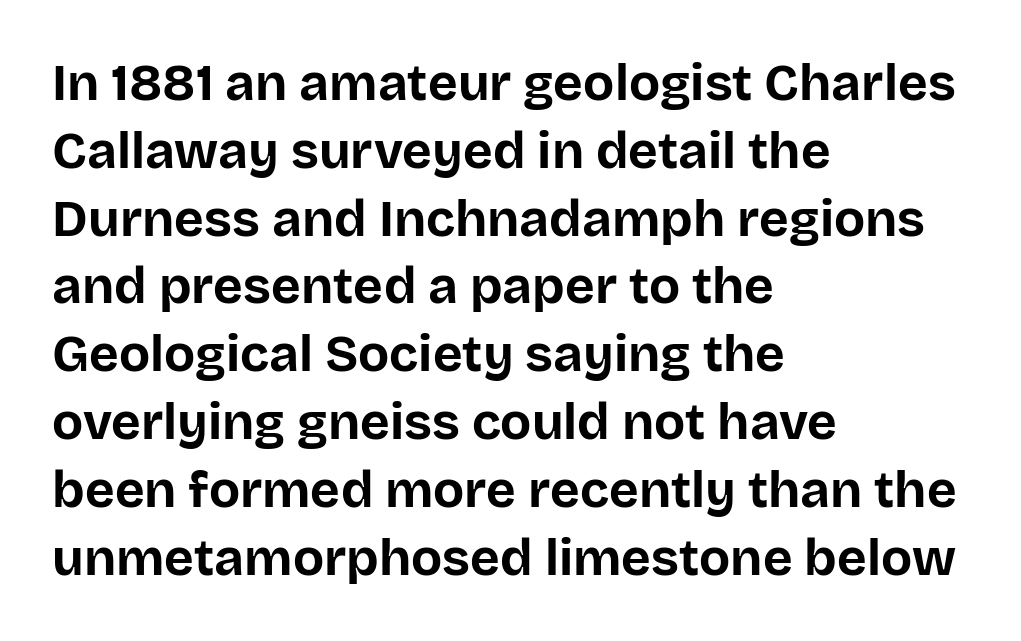
Q: Is the text bold? A: Yes.
Q: Is the text italic (slanted)? A: No, it is upright.
Q: Is the typeface a serif or a sans-serif typeface? A: Sans-serif.
Q: Is the text underlined? A: No.
Q: How is the paragraph aligned? A: Left-aligned.
Q: Is the spacing between letters normal or unusually wide? A: Normal.
Q: Is the spacing between lines tight, normal or loose? A: Normal.
Q: Width (condensed, normal, or wide)? A: Normal.
Q: Stroke contrast? A: Low.
Q: x-height? A: Large.
Q: Monospaced? A: No.
